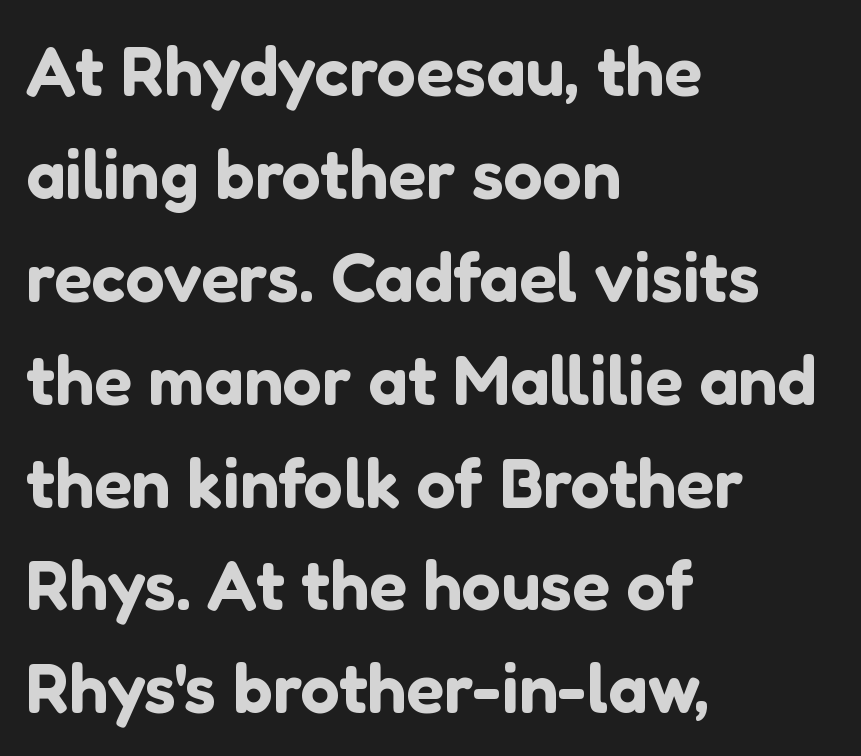
The image shows 70 px sans-serif type, upright; set left-aligned, normal line spacing (1.47x), normal letter spacing, not underlined; low stroke contrast and a medium x-height.
